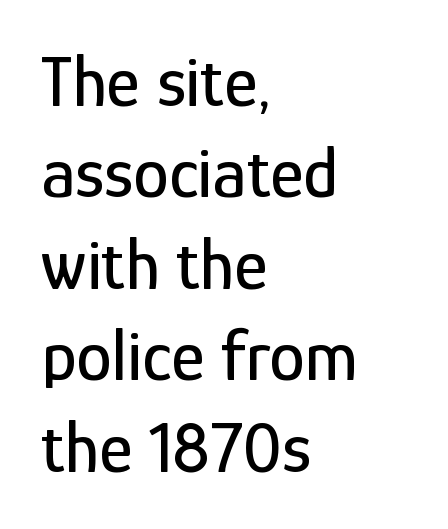
Q: Is the text italic (slanted)? A: No, it is upright.
Q: Is the typeface a serif or a sans-serif typeface? A: Sans-serif.
Q: Is the text underlined? A: No.
Q: How is the paragraph aligned? A: Left-aligned.
Q: Is the spacing between letters normal or unusually wide? A: Normal.
Q: Is the spacing between lines tight, normal or loose? A: Normal.
Q: Width (condensed, normal, or wide)? A: Condensed.
Q: Stroke contrast? A: Low.
Q: x-height? A: Medium.
Q: Monospaced? A: No.
